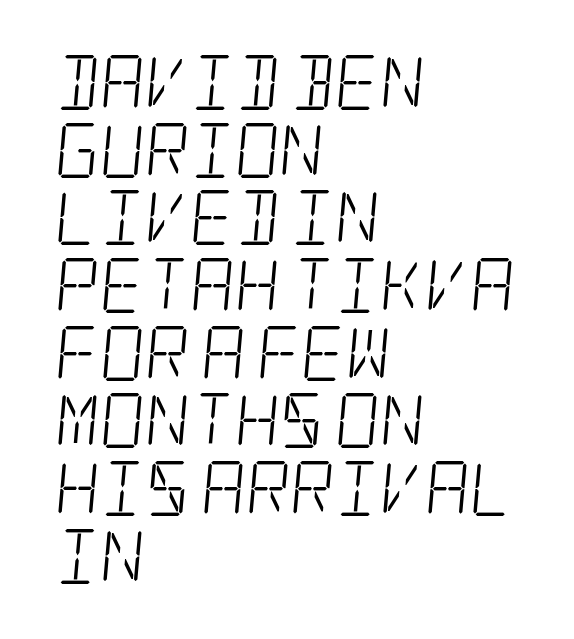
Serifs: yes, visible at the terminals of the letterforms. The passage is arranged the way most books set body copy — flush left. Glyph-to-glyph distance matches everyday printed text. Just letters on the line, the space beneath them empty. The strokes carry an ordinary text weight at most.
